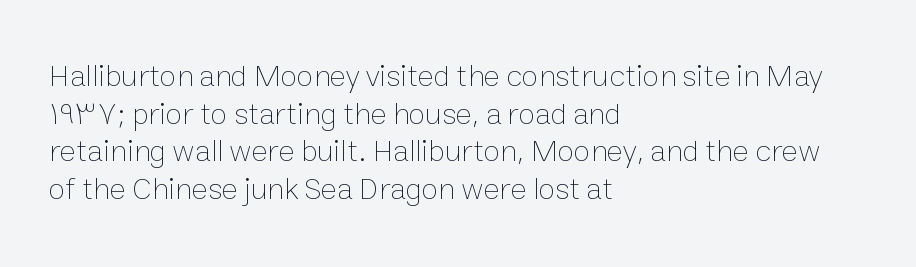
The image shows 31 px thin type, upright; set left-aligned, line spacing 1.21x, normal letter spacing, not underlined; low stroke contrast and a medium x-height.
